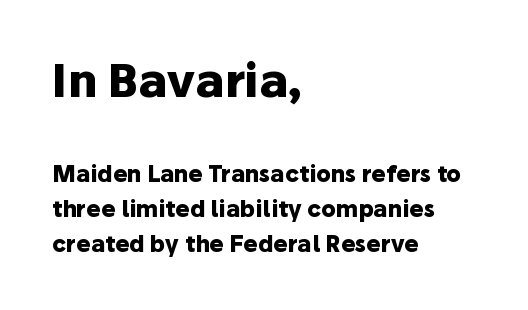
{"serif": "no", "italic": "no", "bold": "yes", "weight": "heavy", "width": "normal", "stroke_contrast": "low", "x_height": "medium", "monospaced": "no", "underline": "no", "align": "left", "line_spacing": "normal", "line_spacing_ratio": 1.59, "letter_spacing": "normal", "letter_spacing_em": 0.0, "larger_block": "first", "size_ratio": 2.05, "glyph_px": 45}
